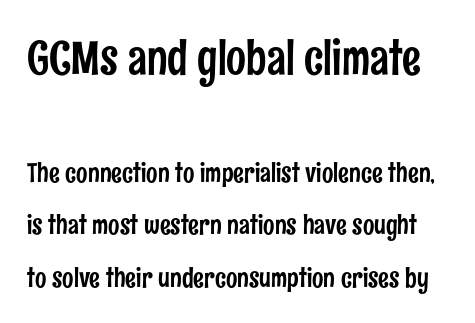
The vertical gap from one line to the next is large. Compared with typical body copy, the letter spacing here is the same. Letterform terminals end flat and unadorned throughout the passage. The first block has been scaled up relative to the second. Only glyphs here, with clear space below each row.
